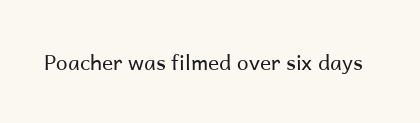
{"italic": "no", "bold": "no", "underline": "no", "letter_spacing": "normal", "letter_spacing_em": 0.0, "glyph_px": 21}
